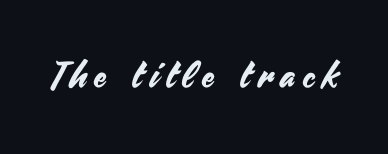
{"serif": "no", "width": "normal", "stroke_contrast": "medium", "x_height": "small", "monospaced": "no", "underline": "no", "letter_spacing": "wide", "letter_spacing_em": 0.22, "glyph_px": 36}
